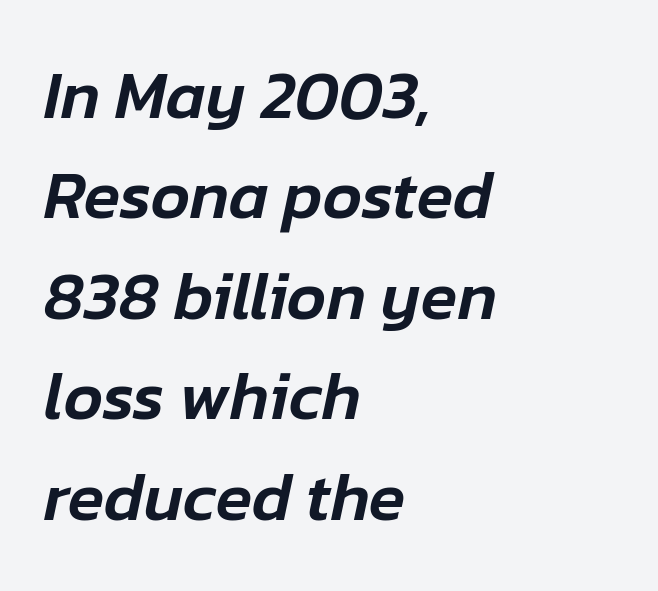
The passage shown stacks its lines at a standard gap. The font's italic variant was chosen for this text. Honestly, the letter spacing is just normal — you wouldn't notice it. In CSS terms this would be text-align: left. Anything drawn beneath the words? Only blank space.
